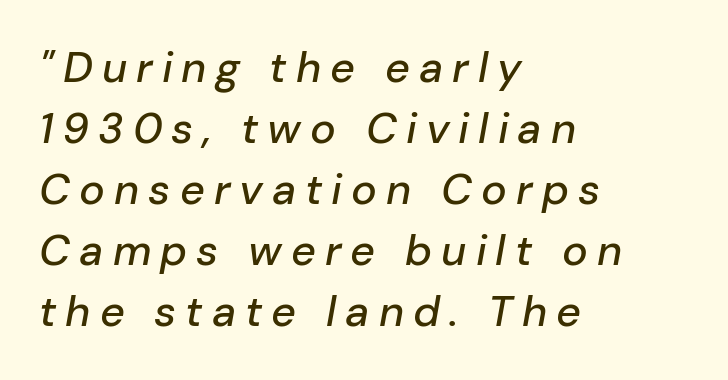
The image shows 43 px text type, italic (leaning right); set left-aligned, normal line spacing (1.42x), unusually wide letter spacing (+0.21 em), not underlined; low stroke contrast and a medium x-height.
